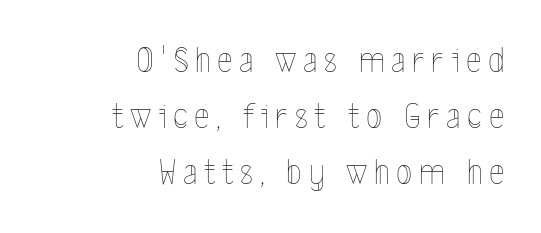
Unlike italic type, these characters show no tilt at all. Stem width sits at or under what a default text font uses. The rag falls on the left side of this text block. Here the designer chose a conventional face with non-uniform glyph widths.
